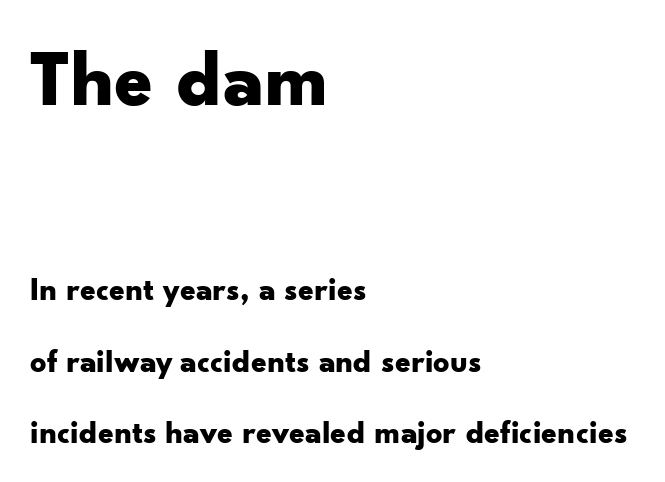
The image shows 79 px bold, wide sans-serif type, upright; set left-aligned, loose line spacing (2.23x), normal letter spacing, not underlined; the first (top) block is 2.47x larger; low stroke contrast and a small x-height.
